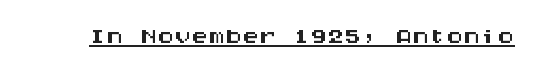
The image shows 34 px wide sans-serif type, upright, monospaced; set normal letter spacing, underlined; medium stroke contrast and a large x-height.
